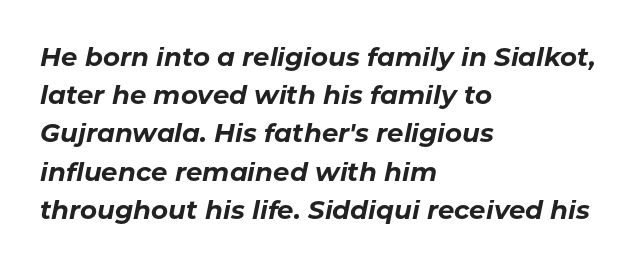
{"italic": "yes", "lean": "right", "slant_degrees": 11, "bold": "yes", "underline": "no", "align": "left", "line_spacing": "normal", "line_spacing_ratio": 1.47, "letter_spacing": "normal", "letter_spacing_em": 0.0, "glyph_px": 26}
